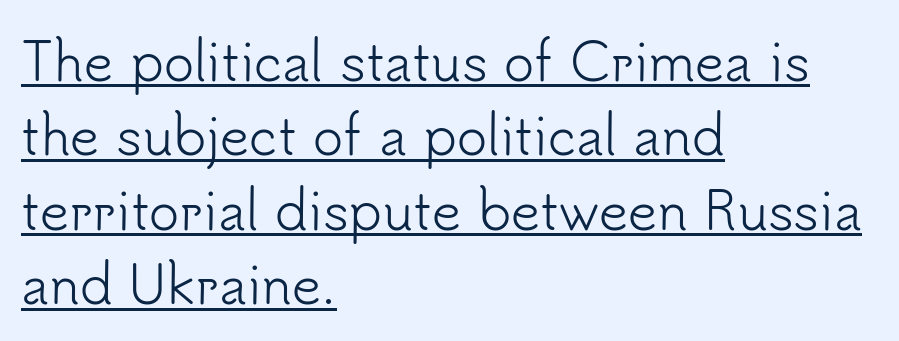
Q: Is the text bold? A: No.
Q: Is the text italic (slanted)? A: No, it is upright.
Q: Is the typeface a serif or a sans-serif typeface? A: Sans-serif.
Q: Is the text underlined? A: Yes.
Q: How is the paragraph aligned? A: Left-aligned.
Q: Is the spacing between letters normal or unusually wide? A: Normal.
Q: Is the spacing between lines tight, normal or loose? A: Normal.
Q: Width (condensed, normal, or wide)? A: Normal.
Q: Stroke contrast? A: Low.
Q: x-height? A: Small.
Q: Monospaced? A: No.
